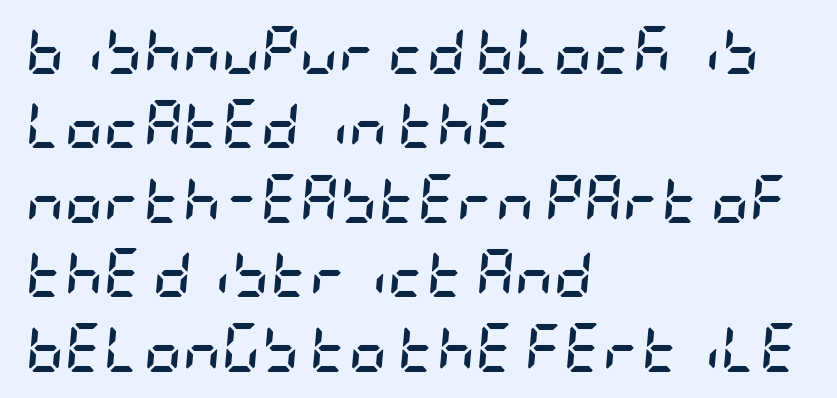
The image shows 48 px semibold, condensed type, italic (leaning right); set left-aligned, normal line spacing (1.55x), normal letter spacing, not underlined; low stroke contrast and a large x-height.
